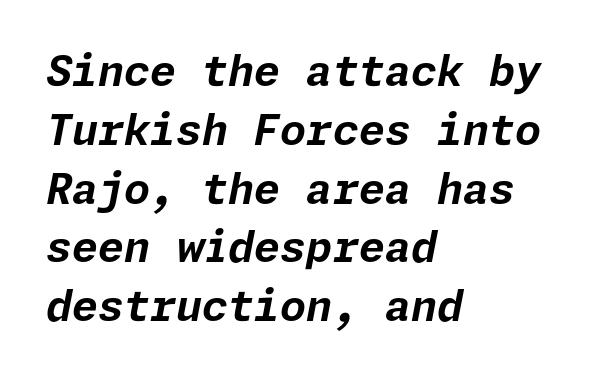
{"italic": "yes", "lean": "right", "slant_degrees": 11, "bold": "yes", "weight": "bold", "width": "normal", "stroke_contrast": "low", "x_height": "medium", "underline": "no", "align": "left", "line_spacing": "normal", "line_spacing_ratio": 1.4, "letter_spacing": "normal", "letter_spacing_em": 0.0, "glyph_px": 42}
